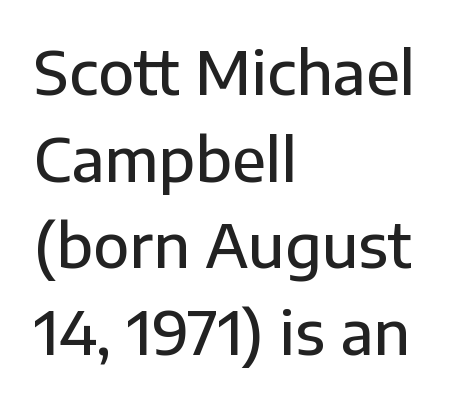
Q: Is the text bold? A: Semi-bold.
Q: Is the text italic (slanted)? A: No, it is upright.
Q: Is the typeface a serif or a sans-serif typeface? A: Sans-serif.
Q: Is the text underlined? A: No.
Q: How is the paragraph aligned? A: Left-aligned.
Q: Is the spacing between letters normal or unusually wide? A: Normal.
Q: Is the spacing between lines tight, normal or loose? A: Normal.
Q: Width (condensed, normal, or wide)? A: Normal.
Q: Stroke contrast? A: Low.
Q: x-height? A: Medium.
Q: Monospaced? A: No.
